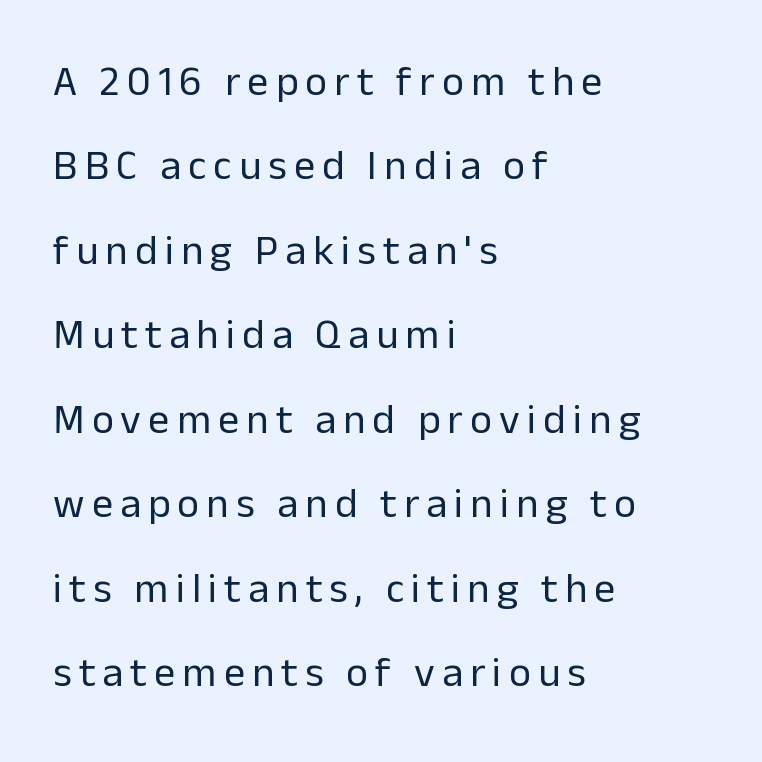
The face used here is proportionally spaced, like ordinary book or web type. The lettering stays uniformly vertical, giving the passage a roman look. Letterform terminals end flat and unadorned throughout the passage. The weight would be labelled regular, book, light, or lighter still. The foot of each line stays bare and open. Caption: multi-line text, flush left, ragged right.
